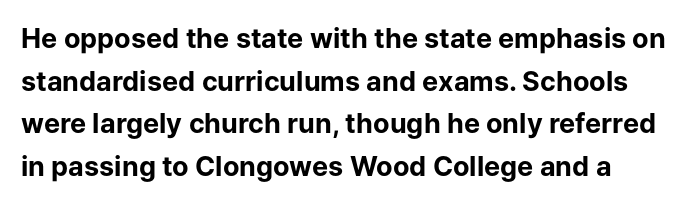
{"italic": "no", "bold": "yes", "underline": "no", "line_spacing": "normal", "line_spacing_ratio": 1.58, "letter_spacing": "normal", "letter_spacing_em": 0.0, "glyph_px": 27}
